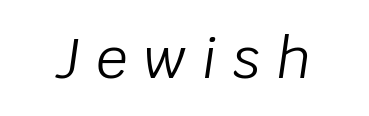
The image shows 56 px light type, italic (leaning right); set unusually wide letter spacing (+0.28 em), not underlined; low stroke contrast and a large x-height.
